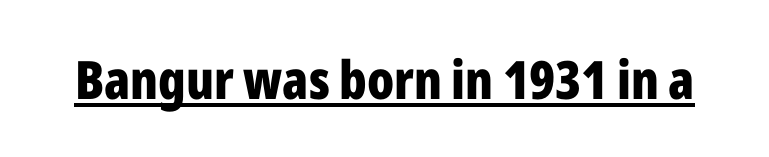
The image shows 53 px bold, condensed sans-serif type, upright; set normal letter spacing, underlined; low stroke contrast and a medium x-height.
